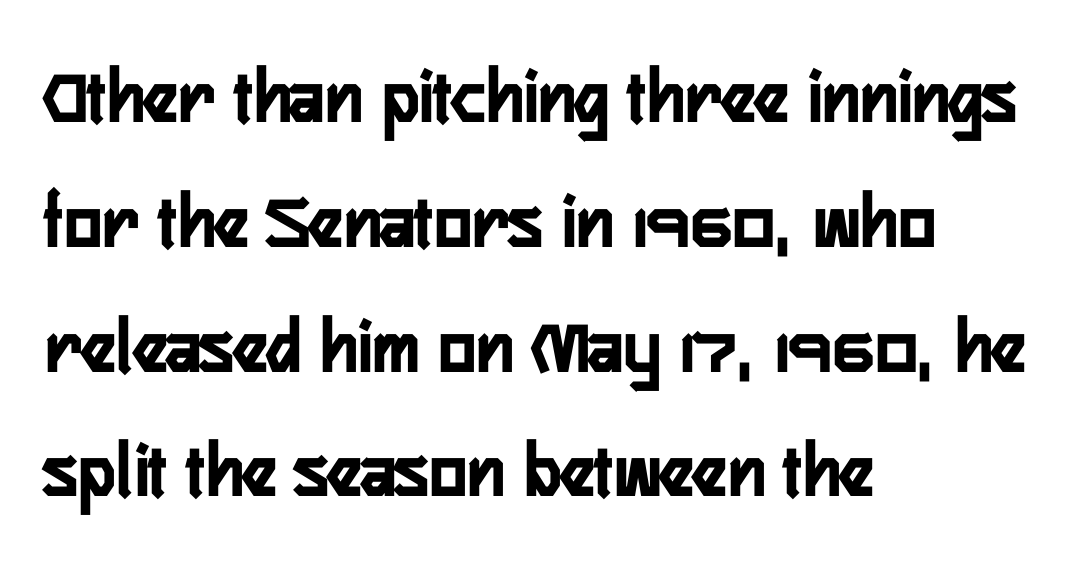
Q: Is the text bold? A: Yes.
Q: Is the text italic (slanted)? A: No, it is upright.
Q: Is the typeface a serif or a sans-serif typeface? A: Sans-serif.
Q: Is the text underlined? A: No.
Q: How is the paragraph aligned? A: Left-aligned.
Q: Is the spacing between letters normal or unusually wide? A: Normal.
Q: Is the spacing between lines tight, normal or loose? A: Normal.
Q: Width (condensed, normal, or wide)? A: Condensed.
Q: Stroke contrast? A: Low.
Q: x-height? A: Medium.
Q: Monospaced? A: No.
